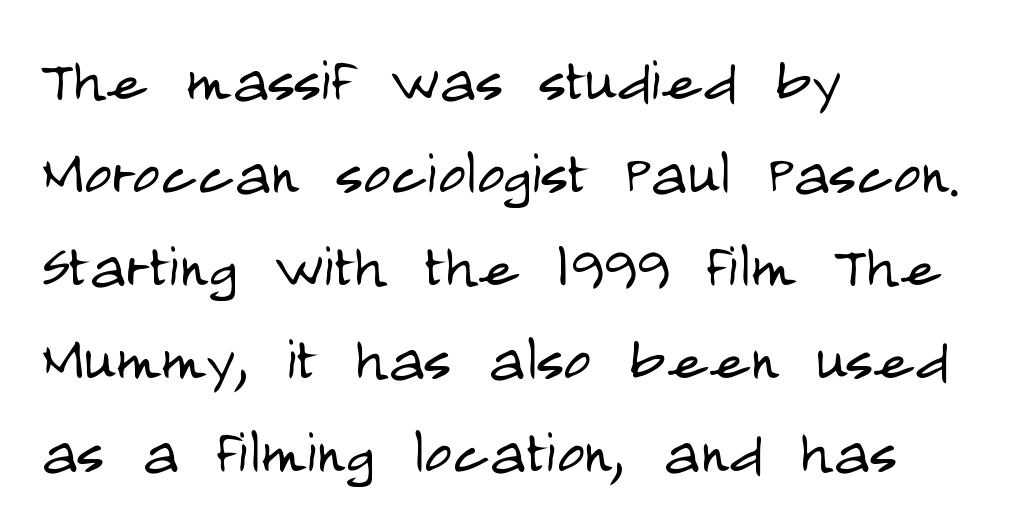
The image shows 75 px light, condensed sans-serif type, upright; set left-aligned, line spacing 1.24x, normal letter spacing, not underlined; low stroke contrast and a large x-height.
